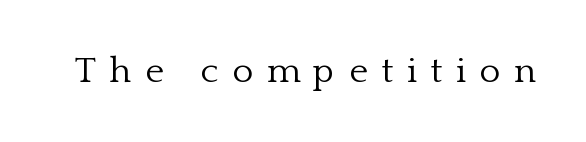
Posture: straight, roman, zero tilt. The strokes carry an ordinary text weight at most. Does the type have serifs? Yes, each stem ends in a small foot. Nobody drew a line under any word here.
